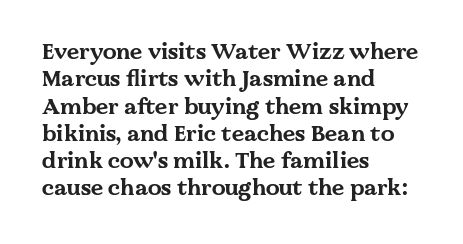
Q: Is the text bold? A: Yes.
Q: Is the text italic (slanted)? A: No, it is upright.
Q: Is the text underlined? A: No.
Q: How is the paragraph aligned? A: Left-aligned.
Q: Is the spacing between letters normal or unusually wide? A: Normal.
